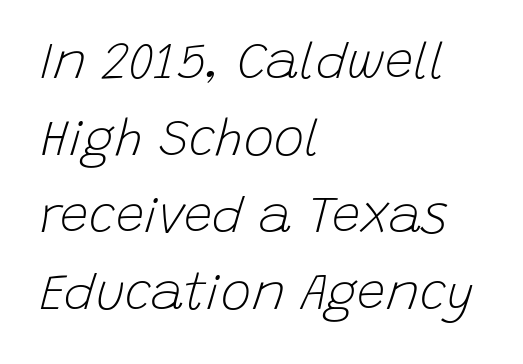
Q: Is the text bold? A: No.
Q: Is the text italic (slanted)? A: Yes, it leans right by about 15 degrees.
Q: Is the text underlined? A: No.
Q: How is the paragraph aligned? A: Left-aligned.
Q: Is the spacing between letters normal or unusually wide? A: Normal.
Q: Is the spacing between lines tight, normal or loose? A: Normal.
Q: Width (condensed, normal, or wide)? A: Normal.
Q: Stroke contrast? A: Low.
Q: x-height? A: Large.
Q: Monospaced? A: No.
